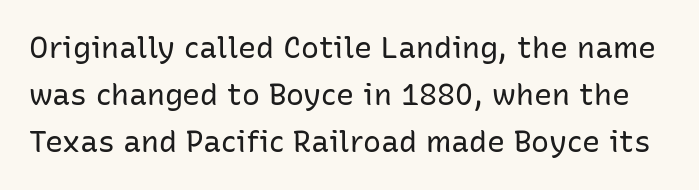
{"serif": "no", "italic": "no", "bold": "no", "weight": "regular", "width": "normal", "stroke_contrast": "low", "x_height": "medium", "monospaced": "no", "underline": "no", "line_spacing": "normal", "line_spacing_ratio": 1.57, "letter_spacing": "normal", "letter_spacing_em": 0.0, "glyph_px": 30}
